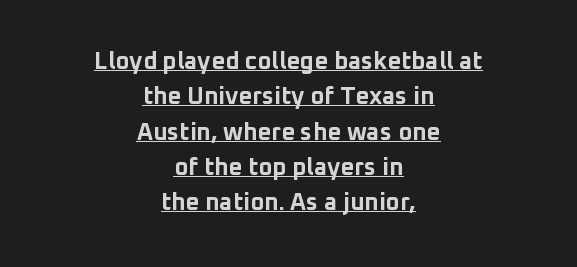
Q: Is the text bold? A: Yes.
Q: Is the text italic (slanted)? A: No, it is upright.
Q: Is the text underlined? A: Yes.
Q: How is the paragraph aligned? A: Centered.
Q: Is the spacing between letters normal or unusually wide? A: Normal.
Q: Is the spacing between lines tight, normal or loose? A: Normal.
